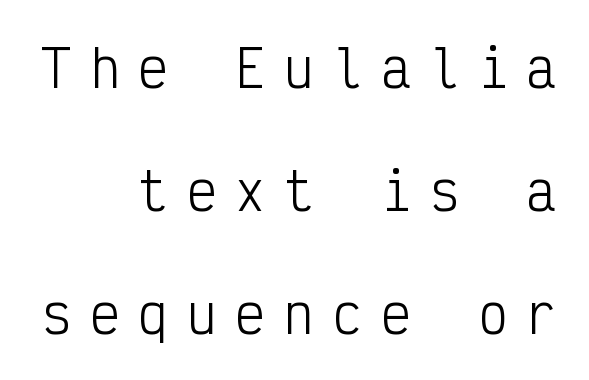
{"serif": "no", "italic": "no", "bold": "no", "weight": "light", "width": "condensed", "stroke_contrast": "low", "x_height": "medium", "monospaced": "yes", "underline": "no", "align": "right", "line_spacing": "loose", "line_spacing_ratio": 2.46, "letter_spacing": "wide", "letter_spacing_em": 0.37, "glyph_px": 50}
